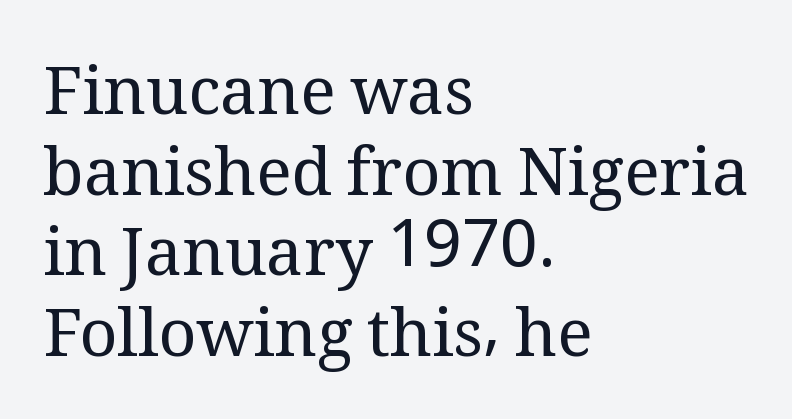
Q: Is the text bold? A: No.
Q: Is the text italic (slanted)? A: No, it is upright.
Q: Is the typeface a serif or a sans-serif typeface? A: Serif.
Q: Is the text underlined? A: No.
Q: How is the paragraph aligned? A: Left-aligned.
Q: Is the spacing between letters normal or unusually wide? A: Normal.
Q: Width (condensed, normal, or wide)? A: Normal.
Q: Stroke contrast? A: Medium.
Q: x-height? A: Medium.
Q: Monospaced? A: No.
